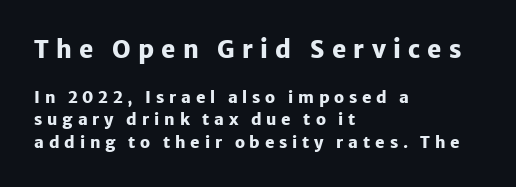
The image shows 24 px bold type, upright; set left-aligned, normal line spacing (1.4x), unusually wide letter spacing (+0.3 em), not underlined; the first (top) block is 1.5x larger.
